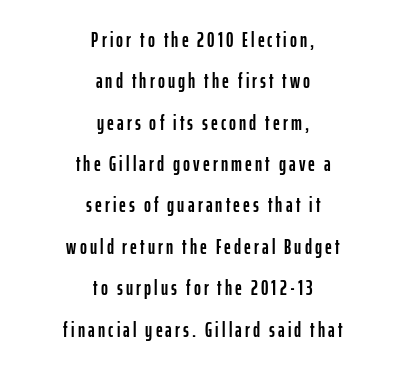
Q: Is the text italic (slanted)? A: No, it is upright.
Q: Is the text underlined? A: No.
Q: How is the paragraph aligned? A: Centered.
Q: Is the spacing between lines tight, normal or loose? A: Loose.
